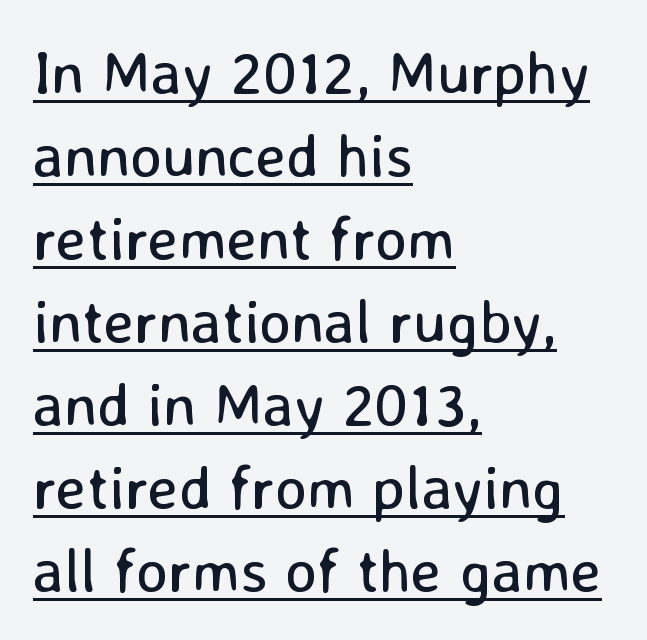
A typesetter would call this proportional, since set widths differ per character. This sample uses plain, unmodified letter spacing. The designer left line spacing at the default. Glance below the letters and you will spot a drawn line. Typographically, this falls in the sans-serif category. Unlike italic type, these characters show no tilt at all.
